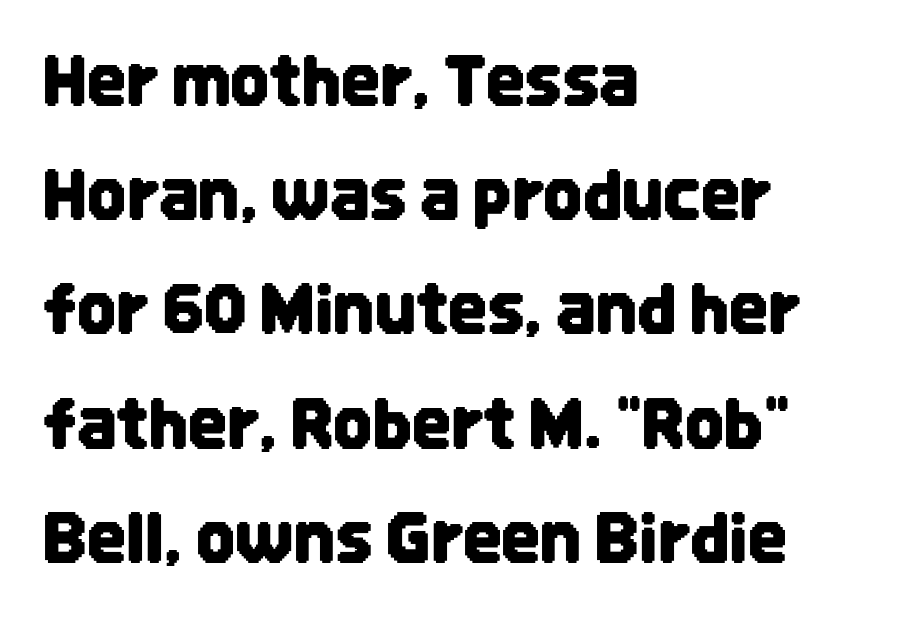
{"serif": "no", "italic": "no", "width": "condensed", "stroke_contrast": "low", "x_height": "large", "monospaced": "no", "underline": "no", "align": "left", "line_spacing": "normal", "line_spacing_ratio": 1.68, "letter_spacing": "normal", "letter_spacing_em": 0.0, "glyph_px": 68}
